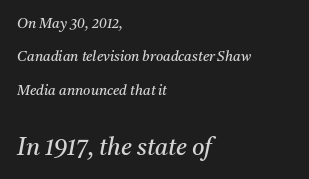
Q: Is the text bold? A: No.
Q: Is the text italic (slanted)? A: Yes, it leans right by about 11 degrees.
Q: Is the text underlined? A: No.
Q: How is the paragraph aligned? A: Left-aligned.
Q: Is the spacing between letters normal or unusually wide? A: Normal.
Q: Is the spacing between lines tight, normal or loose? A: Loose.
Q: Which block of text is set in a larger size, the first (top) or the second (bottom)? A: The second (bottom) one.
